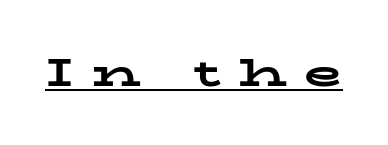
{"serif": "yes", "italic": "no", "bold": "yes", "weight": "bold", "width": "wide", "stroke_contrast": "low", "x_height": "medium", "monospaced": "no", "underline": "yes", "letter_spacing": "wide", "letter_spacing_em": 0.46, "glyph_px": 39}
